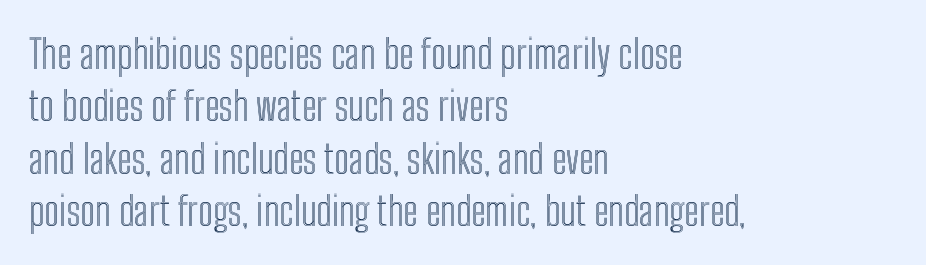
The image shows 40 px condensed type, upright; set left-aligned, normal line spacing (1.31x), normal letter spacing, not underlined; a medium x-height.
